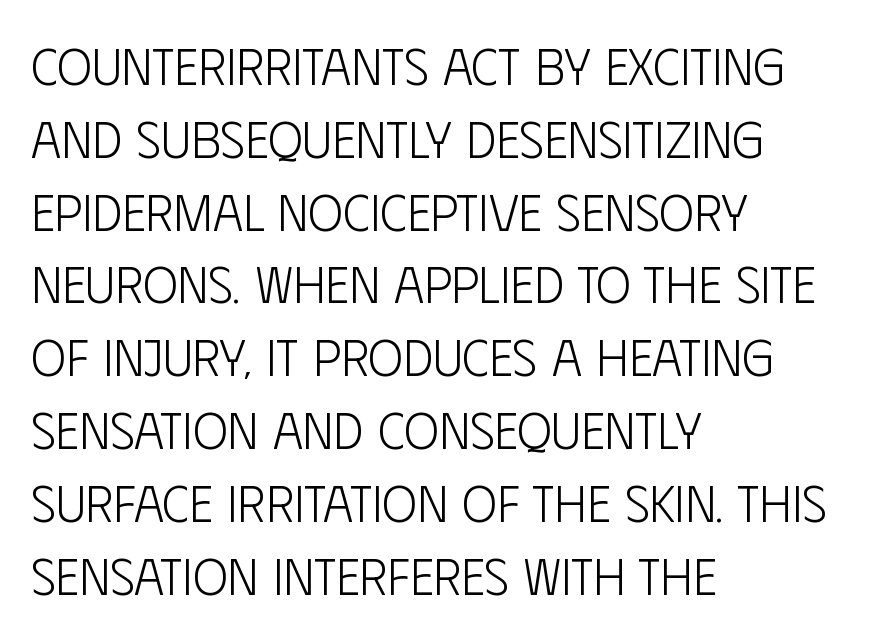
{"serif": "no", "italic": "no", "bold": "no", "weight": "light", "width": "condensed", "stroke_contrast": "low", "x_height": "large", "monospaced": "no", "underline": "no", "align": "left", "line_spacing": "normal", "line_spacing_ratio": 1.4, "letter_spacing": "normal", "letter_spacing_em": 0.0, "glyph_px": 52}
